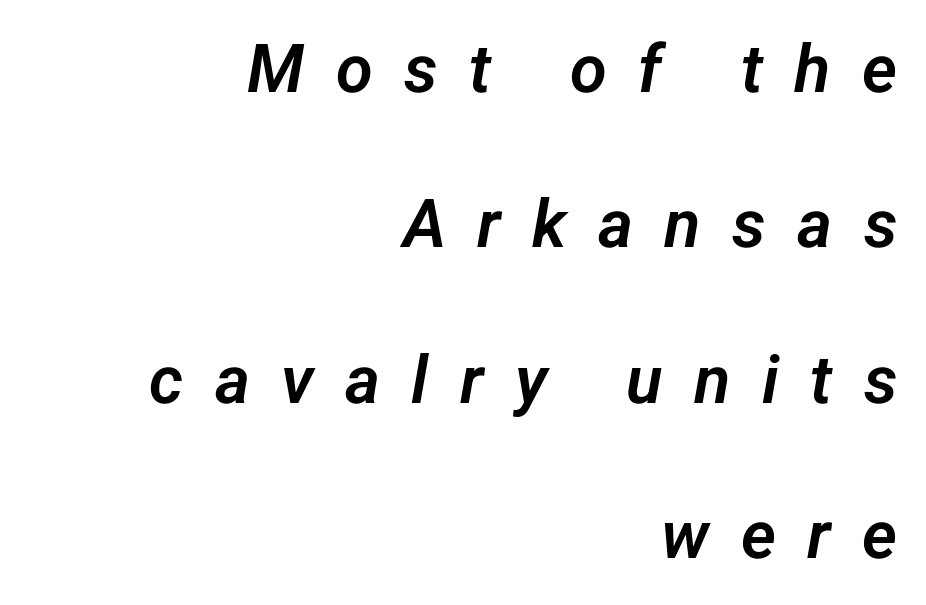
These lines stand farther apart than default settings would place them. The horizontal fit of the characters is loose and conspicuously gappy. The specimen omits any rule beneath the text block's lines. Every row of glyphs terminates at an identical x-position on the right.
